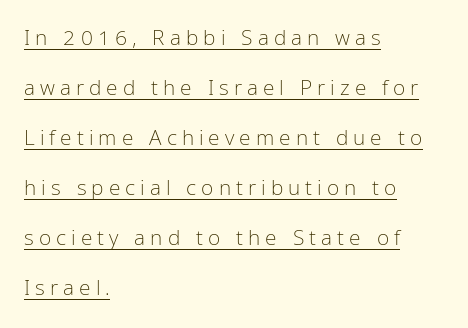
{"italic": "no", "bold": "no", "underline": "yes", "align": "left", "line_spacing": "loose", "line_spacing_ratio": 2.38, "letter_spacing": "wide", "letter_spacing_em": 0.24, "glyph_px": 21}
